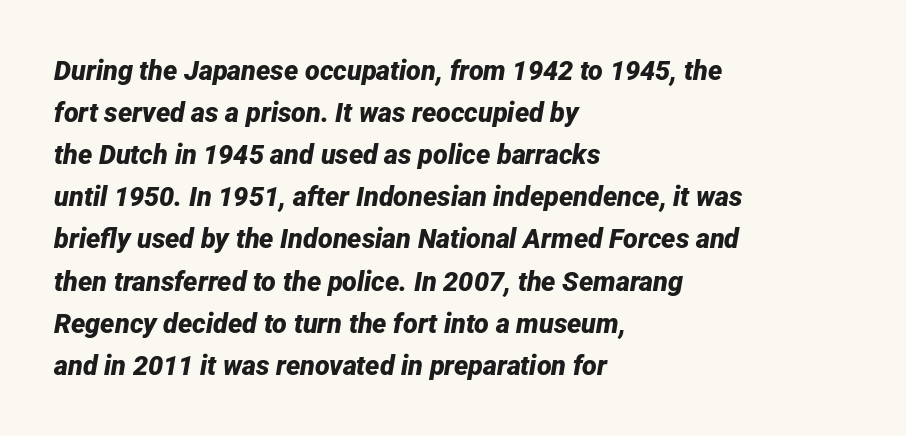
The image shows 27 px bold type, italic (leaning right); set left-aligned, normal line spacing (1.56x), normal letter spacing, not underlined.
